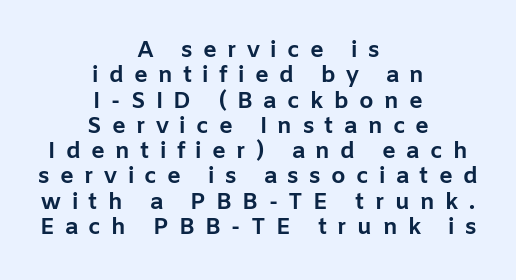
{"italic": "no", "bold": "yes", "underline": "no", "align": "center", "line_spacing": "tight", "line_spacing_ratio": 1.1, "letter_spacing": "wide", "letter_spacing_em": 0.45, "glyph_px": 23}
